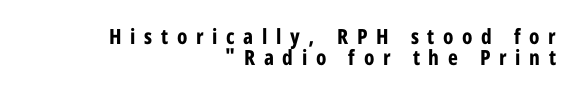
Q: Is the text bold? A: Yes.
Q: Is the text italic (slanted)? A: No, it is upright.
Q: Is the text underlined? A: No.
Q: How is the paragraph aligned? A: Right-aligned.
Q: Is the spacing between letters normal or unusually wide? A: Unusually wide.
Q: Is the spacing between lines tight, normal or loose? A: Tight.
